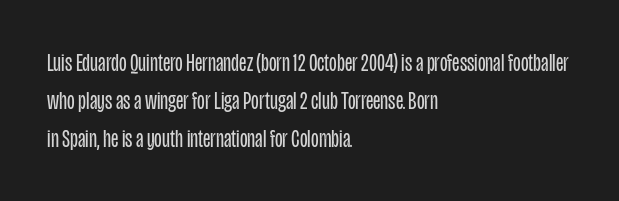
{"italic": "no", "bold": "no", "underline": "no", "align": "left", "line_spacing": "normal", "line_spacing_ratio": 1.52, "letter_spacing": "normal", "letter_spacing_em": 0.0, "glyph_px": 25}
